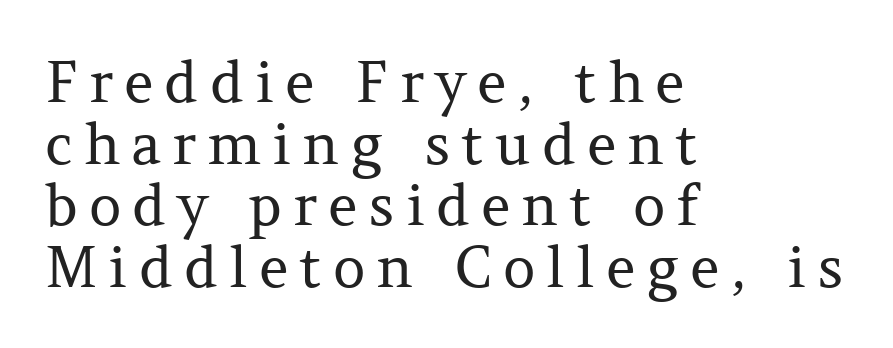
Descender tails drop into unmarked territory. The compositor pushed each line to the left boundary. This rendering employs a face with finishing strokes, i.e., a serif. The weight tops out at a normal text grade. The face used here is proportionally spaced, like ordinary book or web type.
